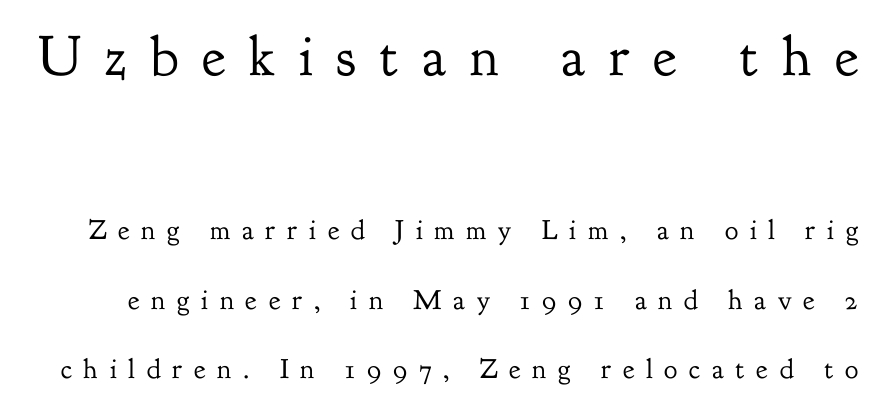
The image shows 57 px regular-weight serif type, upright; set loose line spacing (2.47x), unusually wide letter spacing (+0.42 em), not underlined; the first (top) block is 2.04x larger; low stroke contrast and a small x-height.
